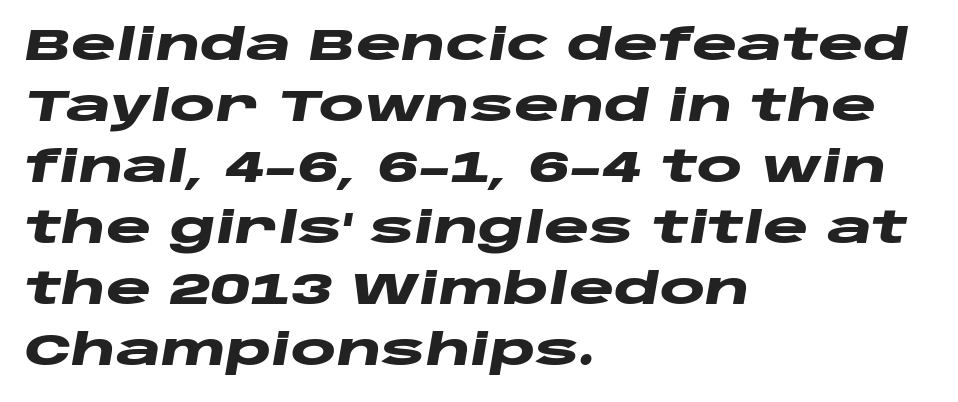
The image shows 43 px heavy, wide type, italic (leaning right); set left-aligned, normal line spacing (1.42x), normal letter spacing, not underlined; low stroke contrast and a large x-height.
